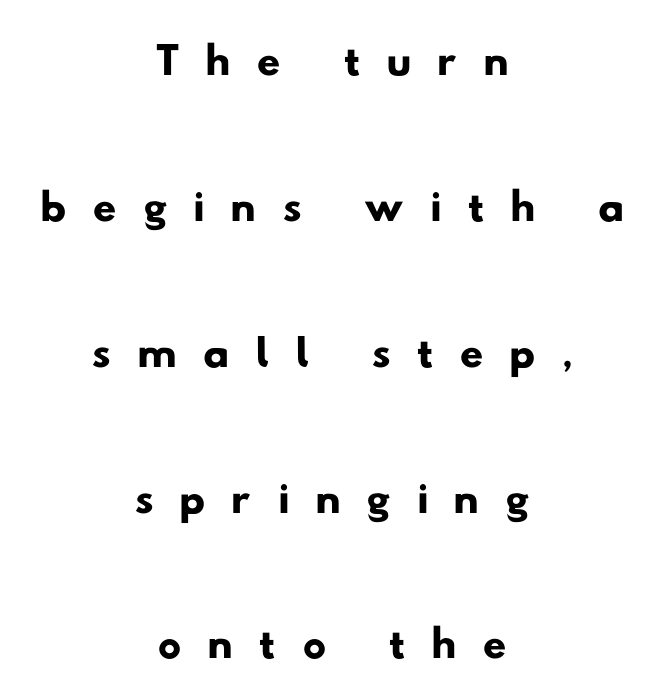
Q: Is the typeface a serif or a sans-serif typeface? A: Sans-serif.
Q: Is the text underlined? A: No.
Q: How is the paragraph aligned? A: Centered.
Q: Is the spacing between letters normal or unusually wide? A: Unusually wide.
Q: Is the spacing between lines tight, normal or loose? A: Loose.
Q: Width (condensed, normal, or wide)? A: Wide.
Q: Stroke contrast? A: Low.
Q: x-height? A: Small.
Q: Monospaced? A: No.
